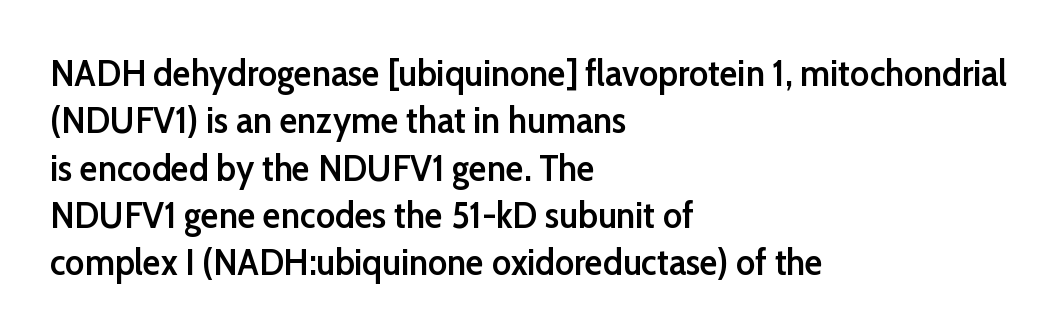
The image shows 37 px semibold sans-serif type, upright; set left-aligned, normal line spacing (1.28x), normal letter spacing, not underlined; low stroke contrast and a medium x-height.
